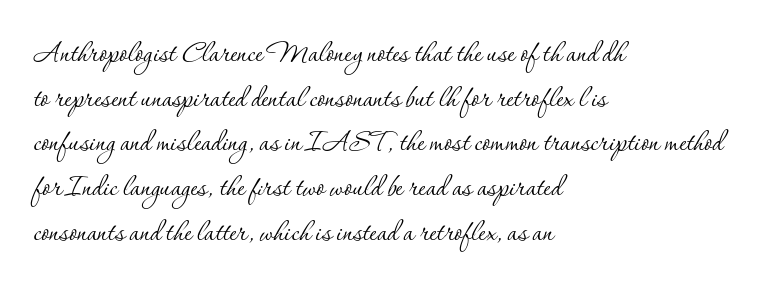
Short and long lines alike share a common starting point at left. The font sits on the lighter half of the weight spectrum, regular included. These lines keep a tight, regular rhythm from letter to letter.
